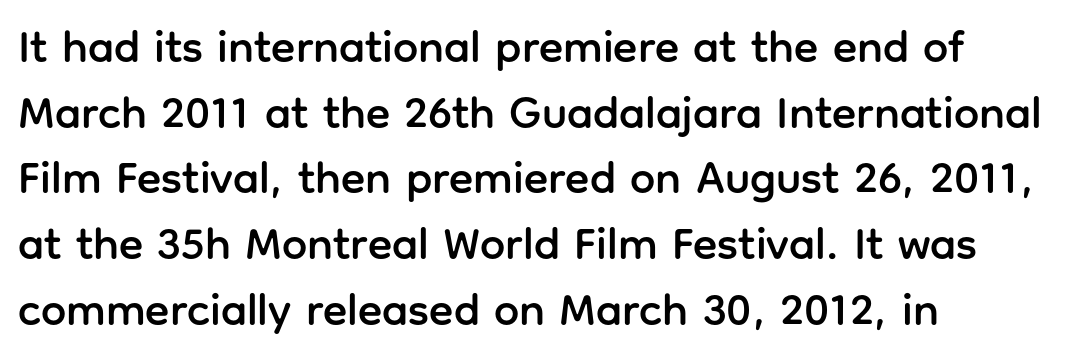
Letterform terminals end flat and unadorned throughout the passage. The face used here is rendered with its standard letterfit. It's the straight-up-and-down kind of type. Words float on clear page, feet unadorned. The paragraph has a hard left edge and a soft right edge.
